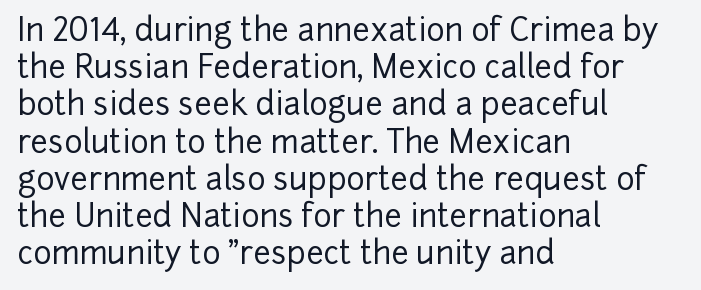
{"serif": "no", "italic": "no", "width": "normal", "stroke_contrast": "low", "x_height": "medium", "monospaced": "no", "underline": "no", "align": "left", "line_spacing_ratio": 1.2, "letter_spacing": "normal", "letter_spacing_em": 0.0, "glyph_px": 31}
